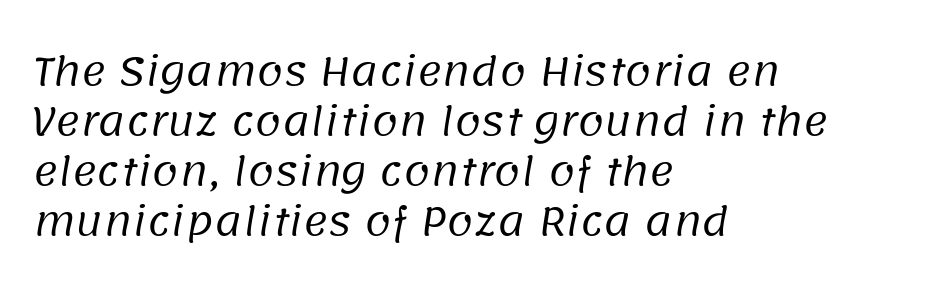
{"serif": "no", "bold": "no", "weight": "regular", "width": "normal", "stroke_contrast": "low", "x_height": "large", "monospaced": "no", "underline": "no", "align": "left", "line_spacing": "normal", "line_spacing_ratio": 1.32, "letter_spacing": "normal", "letter_spacing_em": 0.0, "glyph_px": 38}
